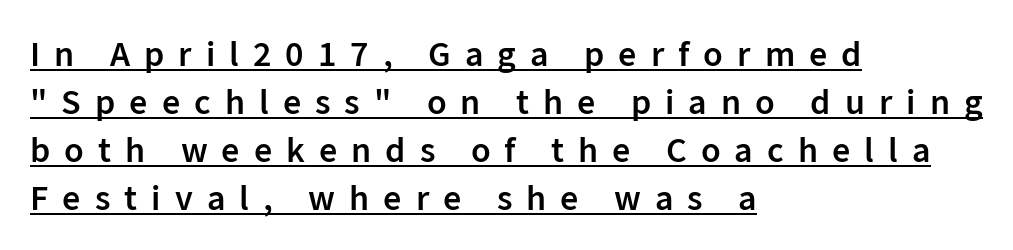
Serifs: no, the terminals of the letterforms are clean. These lines sit exactly where default settings would place them. A typesetter would call this heavily tracked-out type. The sample has been set in demibold, a notch under bold. The face used here appears with an underline applied. Posture: vertical.
